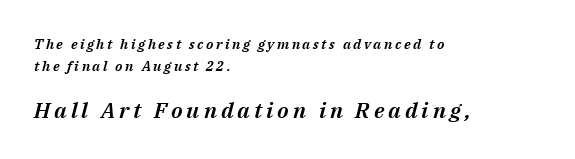
{"italic": "yes", "lean": "right", "slant_degrees": 14, "underline": "no", "align": "left", "line_spacing": "normal", "line_spacing_ratio": 1.54, "larger_block": "second", "size_ratio": 1.57, "glyph_px": 22}
